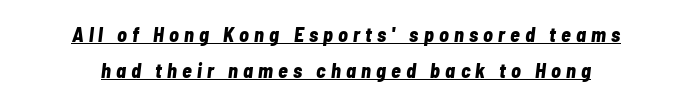
Q: Is the text bold? A: Yes.
Q: Is the text italic (slanted)? A: Yes, it leans right by about 7 degrees.
Q: Is the text underlined? A: Yes.
Q: How is the paragraph aligned? A: Centered.
Q: Is the spacing between letters normal or unusually wide? A: Unusually wide.
